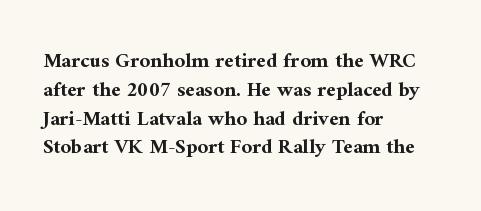
The image shows 21 px bold type, upright; set left-aligned, normal line spacing (1.37x), normal letter spacing, not underlined.
